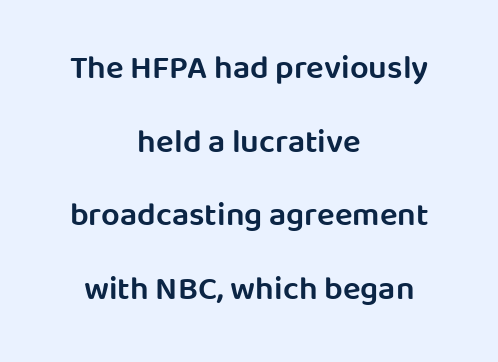
The image shows 33 px semibold sans-serif type, upright; set centered, loose line spacing (2.23x), normal letter spacing, not underlined; low stroke contrast and a large x-height.
